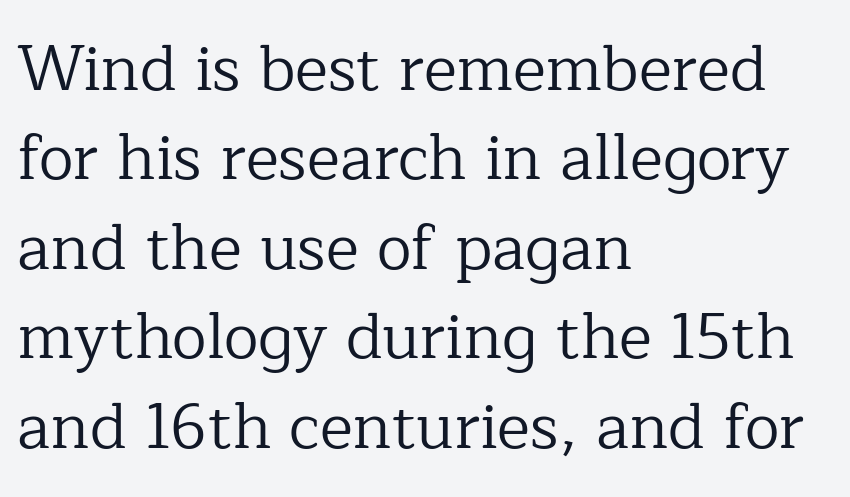
To sum up the face: it has serifs. Does extra space separate the letters? No, they use regular spacing. Lines of text with bare space underneath. A typesetter would call this proportional, since set widths differ per character. Horizontal alignment here is leftward, the default for most running prose. A quiet, ordinary-to-light weight characterises the typeface.
